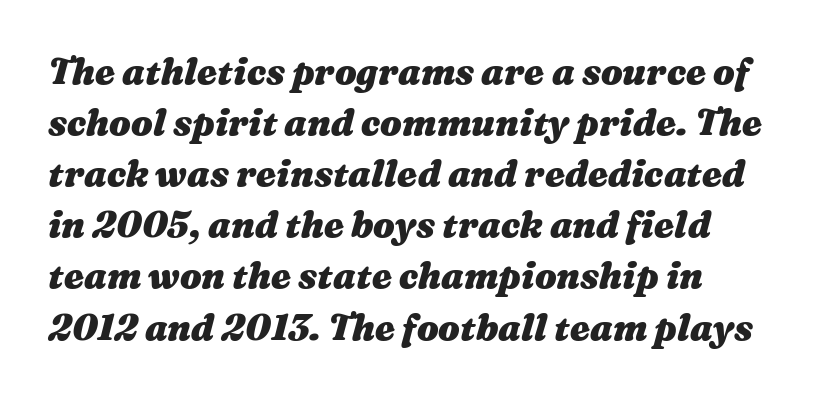
Q: Is the text bold? A: Yes.
Q: Is the text italic (slanted)? A: Yes, it leans right by about 16 degrees.
Q: Is the text underlined? A: No.
Q: How is the paragraph aligned? A: Left-aligned.
Q: Is the spacing between letters normal or unusually wide? A: Normal.
Q: Is the spacing between lines tight, normal or loose? A: Normal.
Q: Width (condensed, normal, or wide)? A: Wide.
Q: Stroke contrast? A: Medium.
Q: x-height? A: Medium.
Q: Monospaced? A: No.
